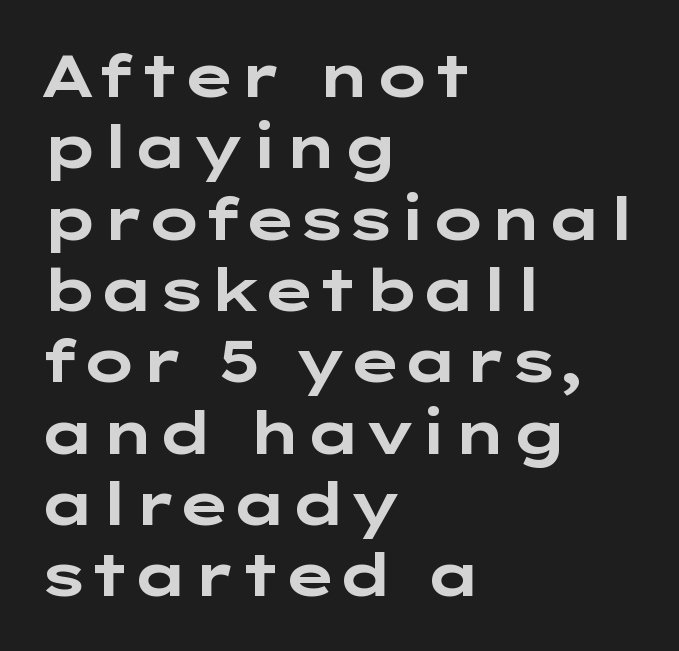
Q: Is the text bold? A: Yes.
Q: Is the text italic (slanted)? A: No, it is upright.
Q: Is the typeface a serif or a sans-serif typeface? A: Sans-serif.
Q: Is the text underlined? A: No.
Q: How is the paragraph aligned? A: Left-aligned.
Q: Is the spacing between letters normal or unusually wide? A: Normal.
Q: Width (condensed, normal, or wide)? A: Wide.
Q: Stroke contrast? A: Low.
Q: x-height? A: Medium.
